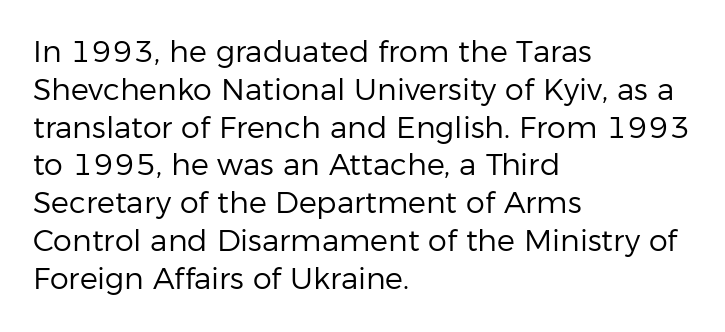
{"serif": "no", "italic": "no", "bold": "no", "weight": "regular", "width": "normal", "stroke_contrast": "low", "x_height": "medium", "monospaced": "no", "underline": "no", "align": "left", "line_spacing": "normal", "line_spacing_ratio": 1.26, "letter_spacing": "normal", "letter_spacing_em": 0.0, "glyph_px": 30}
